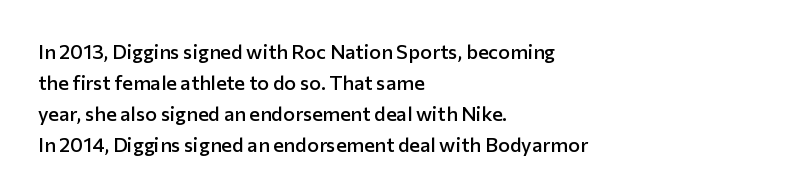
{"italic": "no", "bold": "semi", "underline": "no", "align": "left", "line_spacing": "normal", "line_spacing_ratio": 1.55, "letter_spacing": "normal", "letter_spacing_em": 0.0, "glyph_px": 20}
